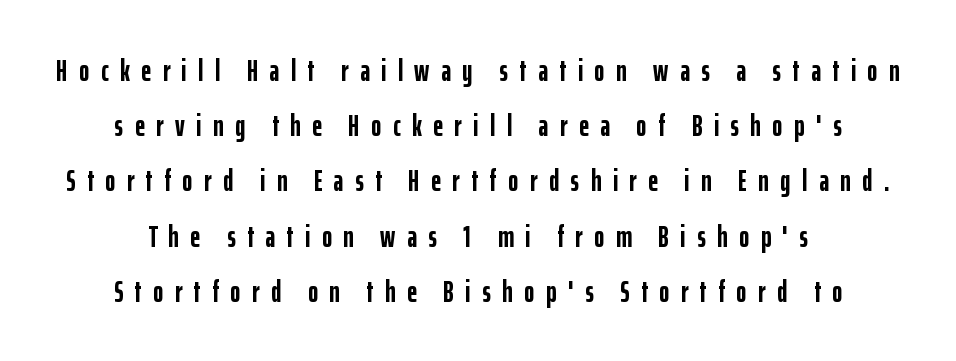
Unlike a traditional serif, this face leaves its strokes unadorned. Varying glyph widths throughout — classic text-font behaviour. Visually the block forms a symmetrical silhouette, jagged on both flanks. Look at the tracking — it's clearly loosened, letters drifting apart. The lettering holds an erect, upright posture throughout. Caption: bold face, heavy strokes.
